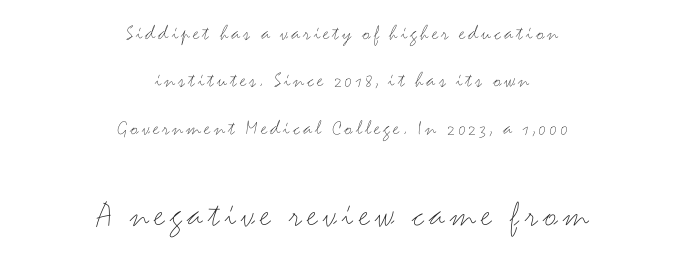
Q: Is the text bold? A: No.
Q: Is the text italic (slanted)? A: Yes.
Q: Is the typeface a serif or a sans-serif typeface? A: Sans-serif.
Q: Is the text underlined? A: No.
Q: How is the paragraph aligned? A: Centered.
Q: Is the spacing between lines tight, normal or loose? A: Loose.
Q: Which block of text is set in a larger size, the first (top) or the second (bottom)? A: The second (bottom) one.
Q: Width (condensed, normal, or wide)? A: Wide.
Q: Stroke contrast? A: Medium.
Q: x-height? A: Small.
Q: Monospaced? A: No.
